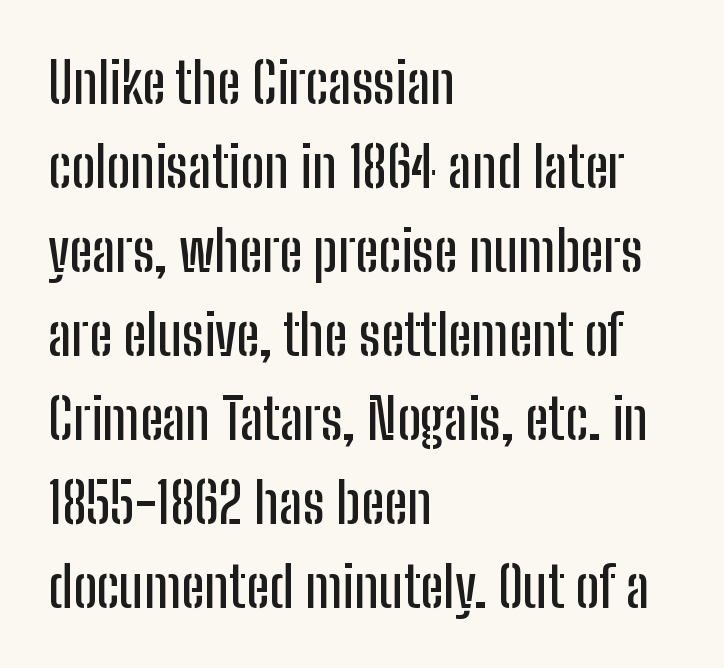
The space between consecutive lines is moderate. Observe the ordinary spacing: letters are neighbours, not strangers. The passage shown is typed in a proportional face where columns would drift. A typesetter would mark this as roman, not italic. This rendering features lettering with no underline. In terms of letterform style, serifs are entirely absent.
